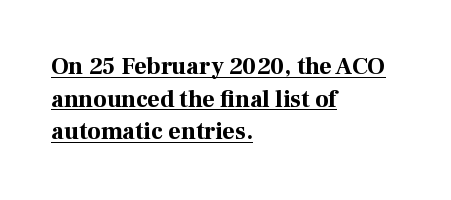
{"italic": "no", "bold": "yes", "underline": "yes", "align": "left", "line_spacing": "normal", "line_spacing_ratio": 1.36, "letter_spacing": "normal", "letter_spacing_em": 0.0, "glyph_px": 24}
